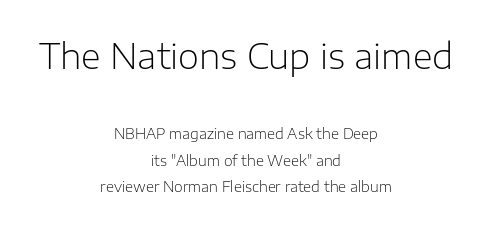
{"serif": "no", "italic": "no", "bold": "no", "weight": "light", "width": "normal", "stroke_contrast": "low", "x_height": "medium", "monospaced": "no", "underline": "no", "align": "center", "line_spacing_ratio": 1.89, "letter_spacing": "normal", "letter_spacing_em": 0.0, "larger_block": "first", "size_ratio": 2.43, "glyph_px": 34}
